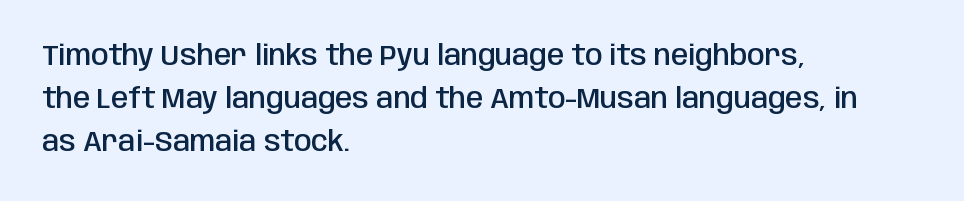
The ragged edge is on the right, which tells us the setting is flush left. Strokes here are thickened, but only to semibold level. Words appear dense and cohesive because spacing is normal. You can tell from the bare stems that sans-serif type was used. Decoration check: the copy has no underline. Posture: vertical.
